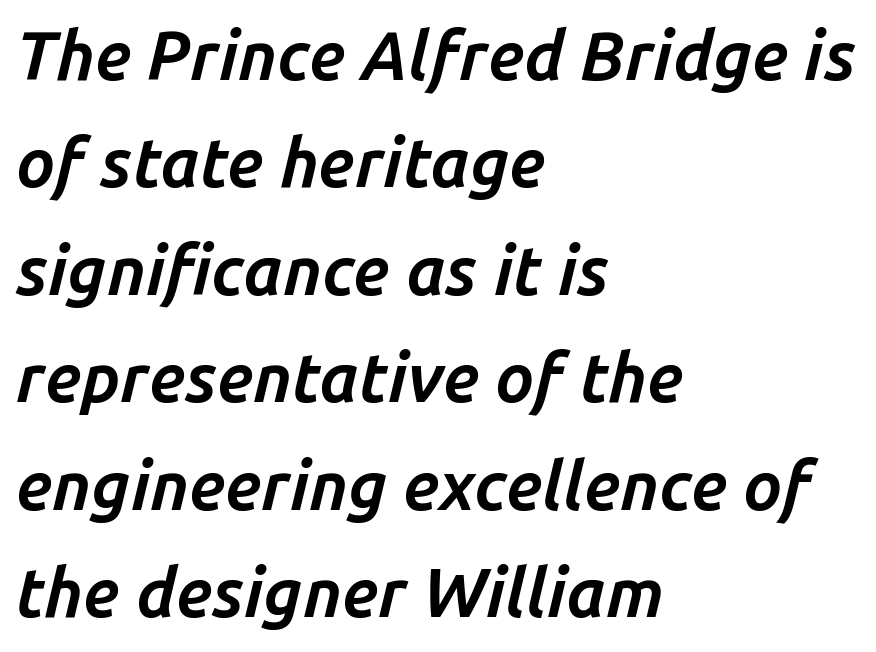
Q: Is the text bold? A: Yes.
Q: Is the text italic (slanted)? A: Yes, it leans right by about 14 degrees.
Q: Is the text underlined? A: No.
Q: How is the paragraph aligned? A: Left-aligned.
Q: Is the spacing between letters normal or unusually wide? A: Normal.
Q: Is the spacing between lines tight, normal or loose? A: Normal.
Q: Width (condensed, normal, or wide)? A: Normal.
Q: Stroke contrast? A: Low.
Q: x-height? A: Medium.
Q: Monospaced? A: No.
